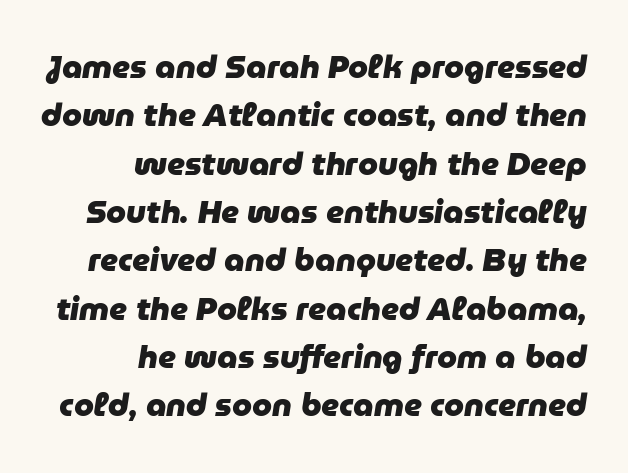
The image shows 32 px heavy type, italic (leaning right); set right-aligned, normal line spacing (1.51x), normal letter spacing, not underlined; low stroke contrast and a medium x-height.
